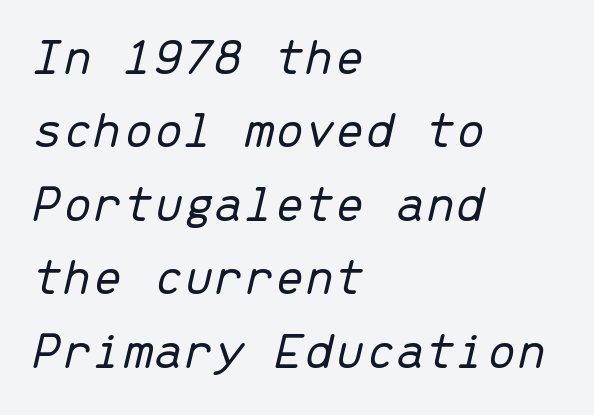
Line starts are locked; line ends wander. Any mark beneath the type? The region is blank. The whole block is typeset with a tilt. Whoever set this chose a conventional vertical rhythm. Think of a typewriter: that constant character pitch is what you see here.
